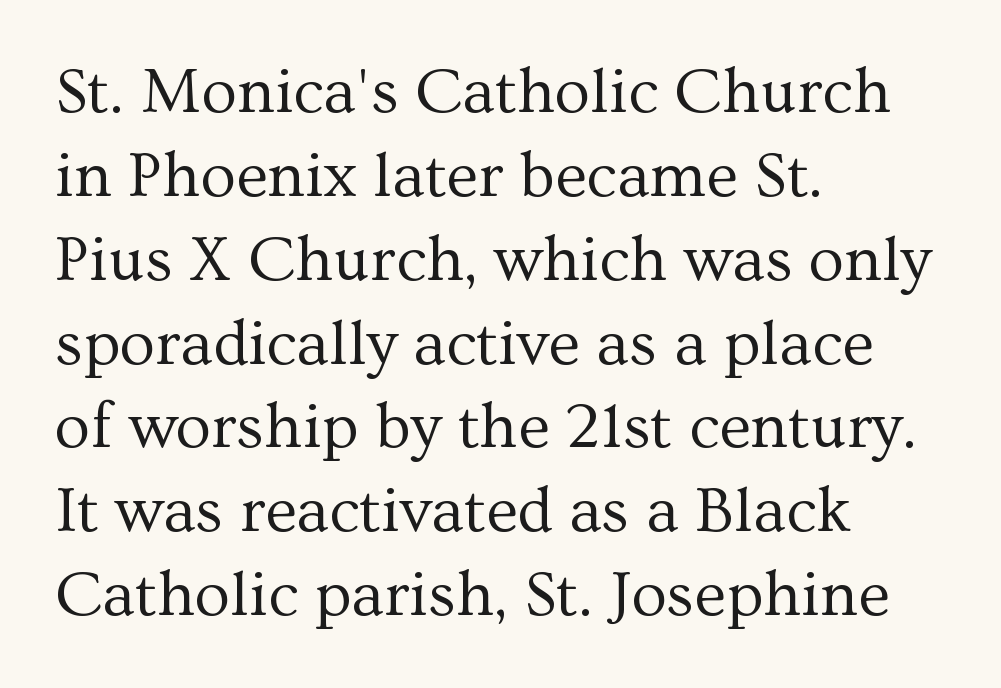
The image shows 65 px regular-weight serif type, upright; set left-aligned, normal line spacing (1.29x), normal letter spacing, not underlined; medium stroke contrast and a medium x-height.
